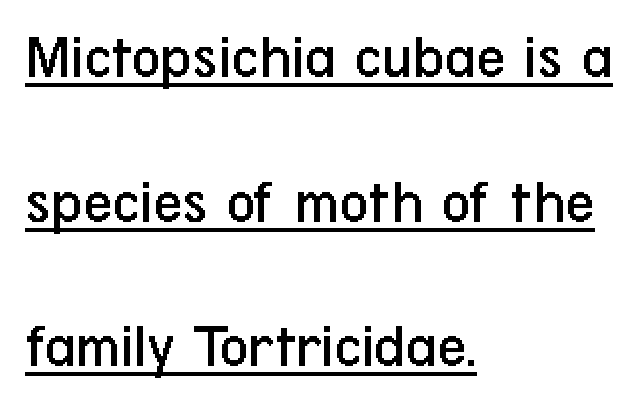
Stems here are at most as thick as an everyday book face. You could fit nearly another row in the gap between these rows. Nothing sits at the stroke ends, so this counts as sans-serif. The sample's only ornament is a line tracing under the words. Character widths vary here, with narrow letters taking less room than wide ones.
